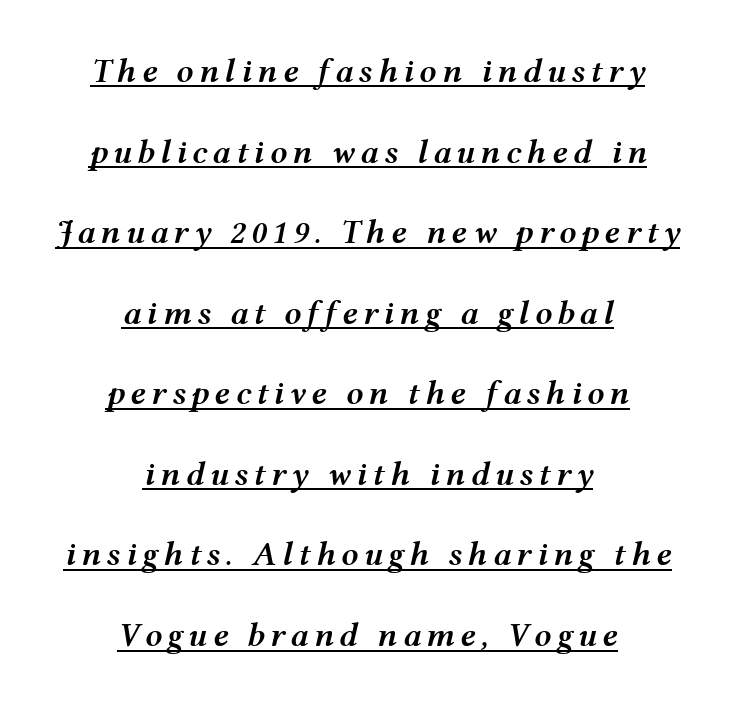
The image shows 34 px semibold, wide type, italic (leaning right); set centered, loose line spacing (2.37x), underlined; medium stroke contrast and a medium x-height.
